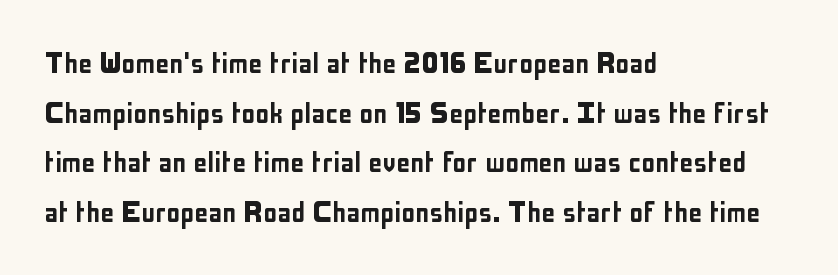
Q: Is the text italic (slanted)? A: No, it is upright.
Q: Is the typeface a serif or a sans-serif typeface? A: Sans-serif.
Q: Is the text underlined? A: No.
Q: How is the paragraph aligned? A: Left-aligned.
Q: Is the spacing between letters normal or unusually wide? A: Normal.
Q: Is the spacing between lines tight, normal or loose? A: Normal.
Q: Width (condensed, normal, or wide)? A: Condensed.
Q: Stroke contrast? A: Low.
Q: x-height? A: Medium.
Q: Monospaced? A: No.
